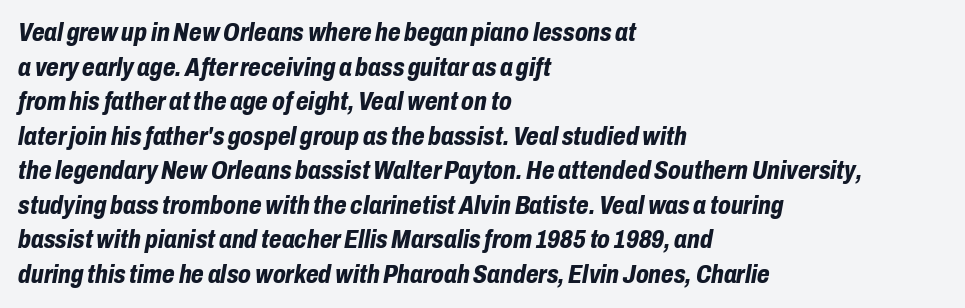
Just letters on the line, the space beneath them empty. Successive baselines arrive at the customary interval. Compared with a centered layout, this one pins lines to the left instead. It's the slanting kind of type. Chunky letters — that's bold for sure.
